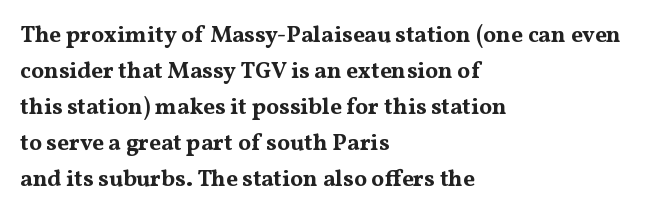
Q: Is the text bold? A: Yes.
Q: Is the text italic (slanted)? A: No, it is upright.
Q: Is the text underlined? A: No.
Q: How is the paragraph aligned? A: Left-aligned.
Q: Is the spacing between letters normal or unusually wide? A: Normal.
Q: Is the spacing between lines tight, normal or loose? A: Normal.
